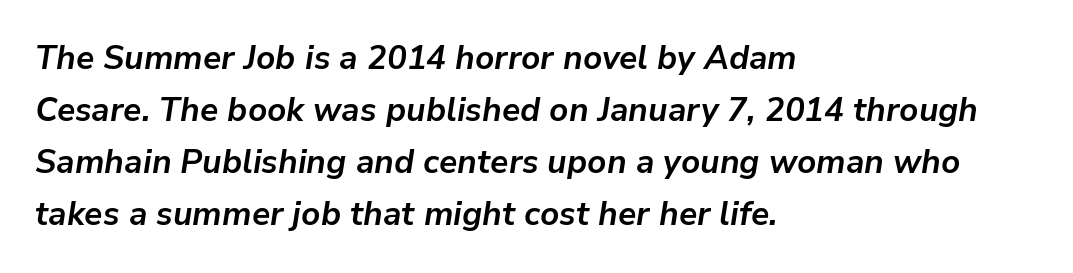
Q: Is the text bold? A: Yes.
Q: Is the text italic (slanted)? A: Yes, it leans right by about 9 degrees.
Q: Is the text underlined? A: No.
Q: How is the paragraph aligned? A: Left-aligned.
Q: Is the spacing between letters normal or unusually wide? A: Normal.
Q: Is the spacing between lines tight, normal or loose? A: Normal.
Q: Width (condensed, normal, or wide)? A: Normal.
Q: Stroke contrast? A: Low.
Q: x-height? A: Medium.
Q: Monospaced? A: No.
